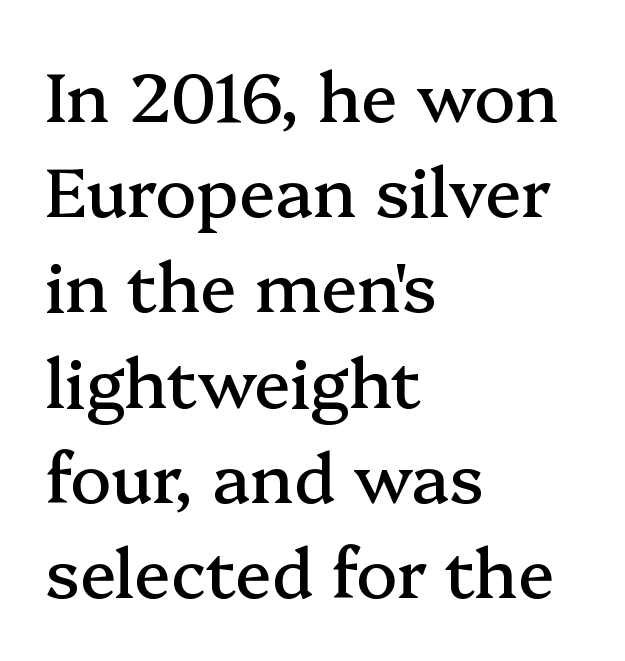
Letters rest on an invisible, unmarked baseline. The vertical gap from one line to the next is medium. These lines are rendered in a variable-pitch font. The passage shown is typeset with a serif family. A student would call this left alignment; a typographer would say flush left, rag right.
